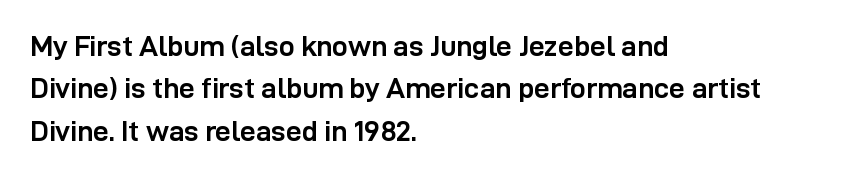
Q: Is the text bold? A: Yes.
Q: Is the text italic (slanted)? A: No, it is upright.
Q: Is the typeface a serif or a sans-serif typeface? A: Sans-serif.
Q: Is the text underlined? A: No.
Q: How is the paragraph aligned? A: Left-aligned.
Q: Is the spacing between letters normal or unusually wide? A: Normal.
Q: Is the spacing between lines tight, normal or loose? A: Normal.
Q: Width (condensed, normal, or wide)? A: Normal.
Q: Stroke contrast? A: Low.
Q: x-height? A: Medium.
Q: Monospaced? A: No.
